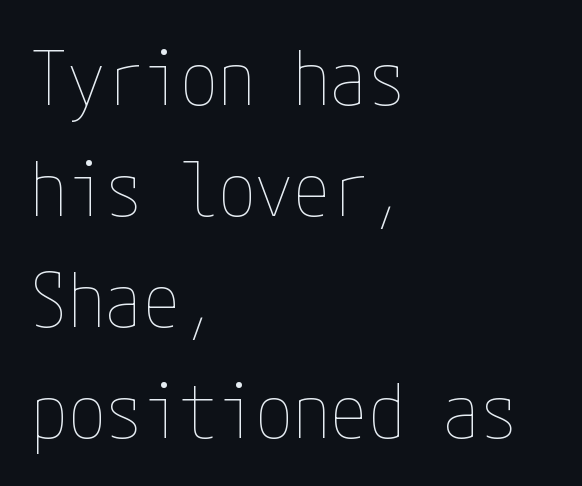
{"italic": "no", "bold": "no", "weight": "thin", "width": "condensed", "stroke_contrast": "low", "x_height": "medium", "underline": "no", "align": "left", "line_spacing": "normal", "line_spacing_ratio": 1.48, "letter_spacing": "normal", "letter_spacing_em": 0.0, "glyph_px": 75}
